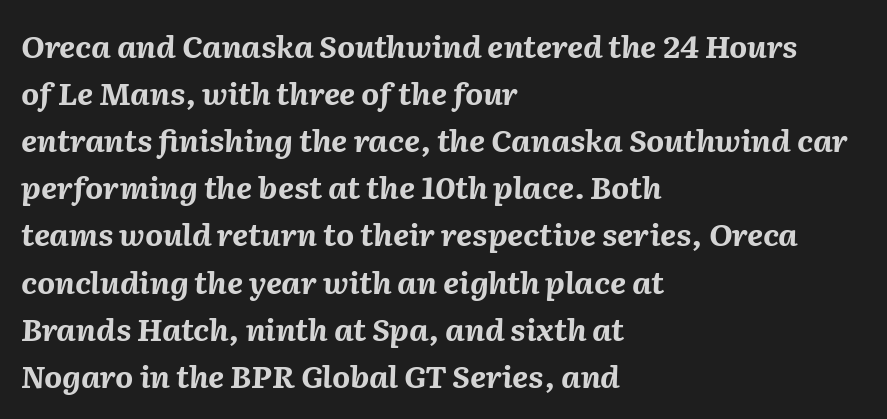
Horizontal alignment here is leftward, the default for most running prose. Standard letterfit; no display-style spreading of the glyphs. How heavy is the stroke? Heavy — this is a bold. Compared with ordinary roman type, these characters are visibly tilted. Think of a printed novel: that variable character pitch is what you see here. Vertical spacing — default.
